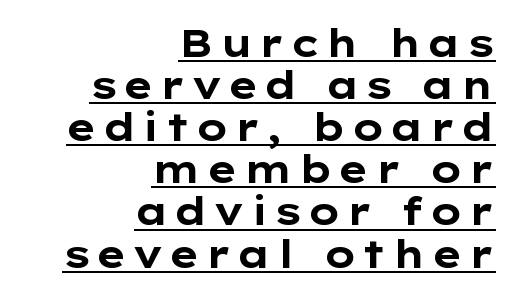
The image shows 39 px bold, wide sans-serif type, upright; set right-aligned, tight line spacing (1.08x), underlined; low stroke contrast and a medium x-height.
